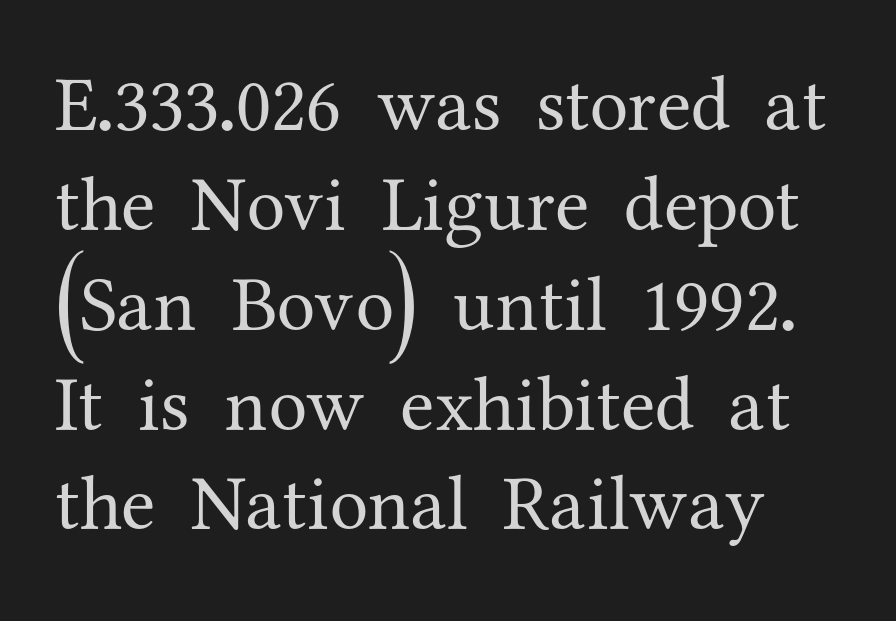
Is the type heavy? It reads as light-to-regular instead. The passage shown is typeset with a serif family. The type sits square on the baseline with zero lean. Descenders hang freely into open space.
